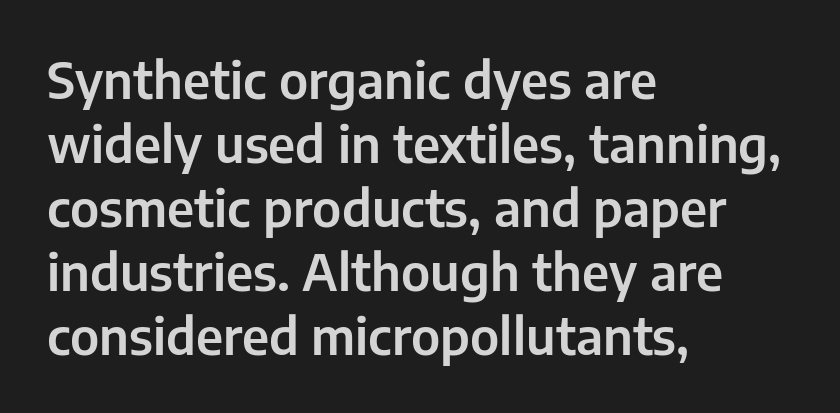
The axis of the letterforms is exactly vertical. One glance says typical: line gaps are just what's usual. Descender tails drop into unmarked territory. Characters follow at the spacing the type designer built in. In CSS terms this would be text-align: left. Spacing verdict: proportional, widths tailored to each character.
